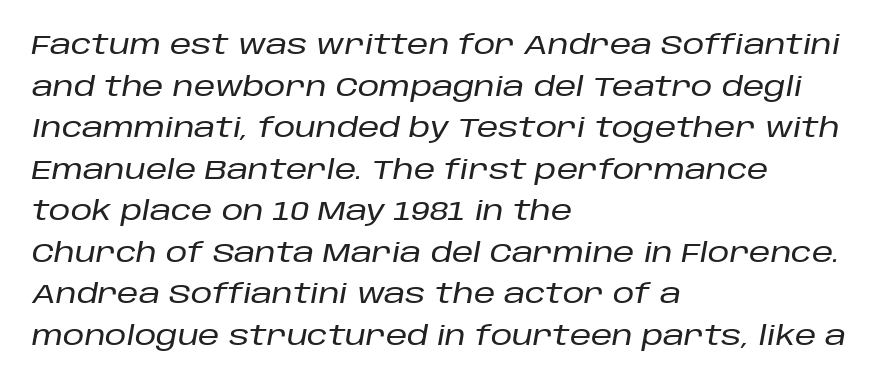
{"italic": "yes", "lean": "right", "slant_degrees": 10, "underline": "no", "align": "left", "line_spacing": "normal", "line_spacing_ratio": 1.54, "letter_spacing": "normal", "letter_spacing_em": 0.0, "glyph_px": 27}
